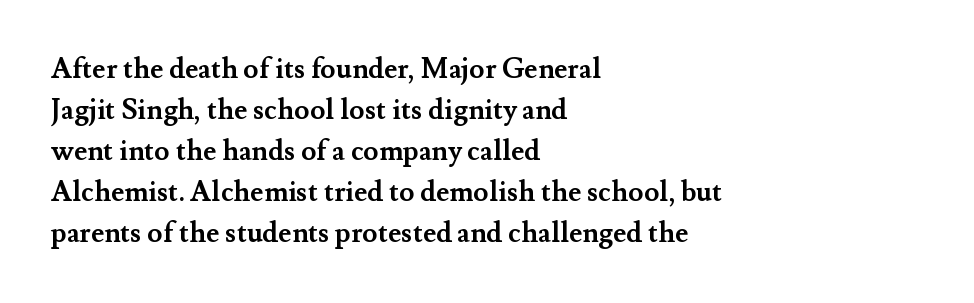
Posture: upright roman. There is no visible air inserted between adjacent glyphs. Quick note: underline off. Horizontal bands of white between lines are of average thickness.
